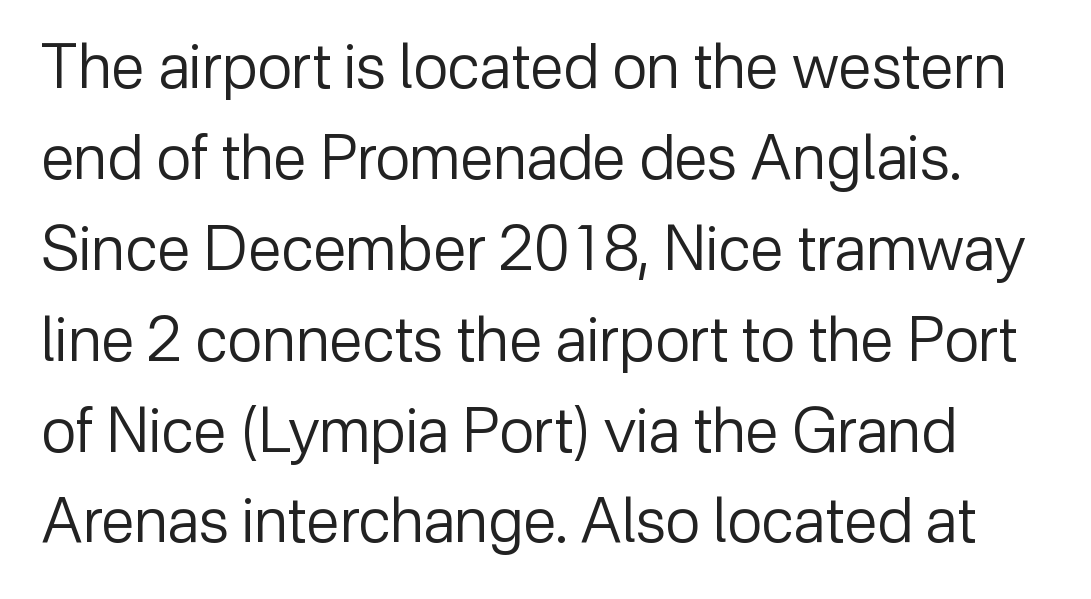
{"serif": "no", "italic": "no", "bold": "no", "weight": "regular", "width": "normal", "stroke_contrast": "low", "x_height": "medium", "monospaced": "no", "underline": "no", "line_spacing": "normal", "line_spacing_ratio": 1.49, "letter_spacing": "normal", "letter_spacing_em": 0.0, "glyph_px": 61}
